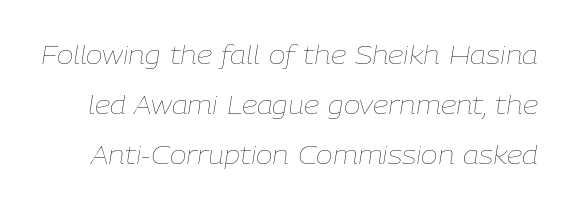
The typesetting does not lean heavy: it is not bold. Vertically, the passage feels expansive, rows floating well apart. The axis of the letterforms is tilted away from vertical. Bare-footed words on every line. The letterforms sit shoulder to shoulder at normal distance.
